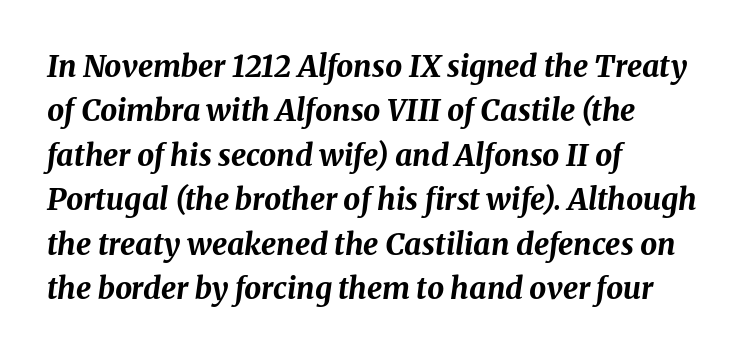
Visually the block forms a straight wall on the left and a jagged coastline on the right. Plain, unruled lines of type. Bold? Absolutely — the strokes are thick and heavy. No extra tracking has been applied to these lines. Varying glyph widths throughout — classic text-font behaviour.
